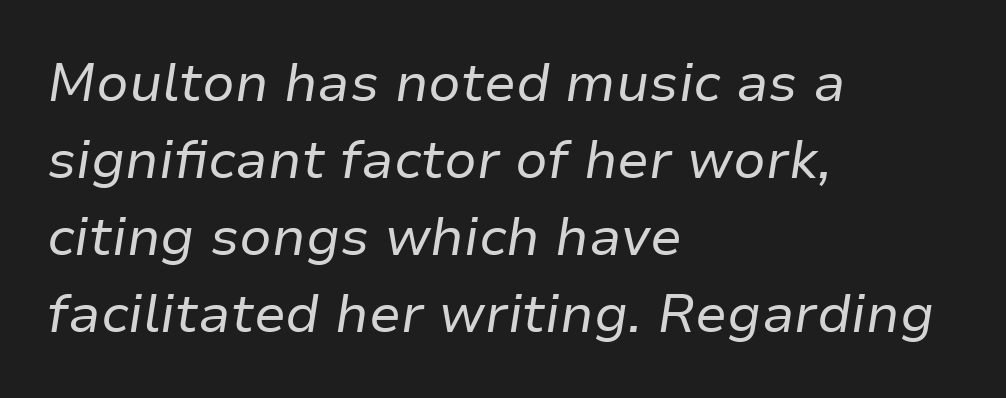
Q: Is the text bold? A: No.
Q: Is the text italic (slanted)? A: Yes, it leans right by about 9 degrees.
Q: Is the text underlined? A: No.
Q: How is the paragraph aligned? A: Left-aligned.
Q: Is the spacing between letters normal or unusually wide? A: Normal.
Q: Is the spacing between lines tight, normal or loose? A: Normal.
Q: Width (condensed, normal, or wide)? A: Normal.
Q: Stroke contrast? A: Low.
Q: x-height? A: Medium.
Q: Monospaced? A: No.
